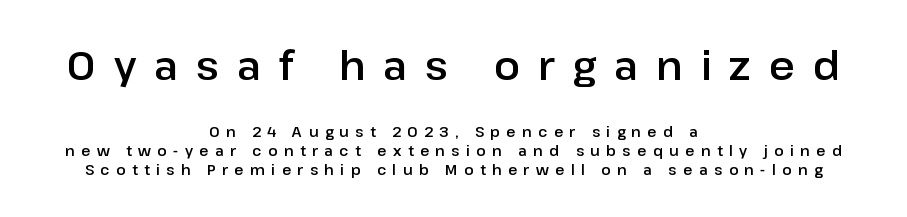
Typographically, this falls in the sans-serif category. The paragraph has two soft edges and a firm central axis. Whoever set this chose a conventional vertical rhythm. Which of the two is more prominent by size? The first, at the top. Designer's note — italics off, roman on.
